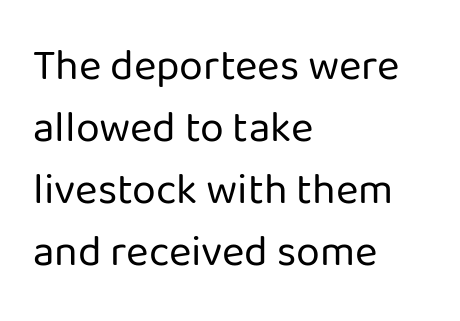
The image shows 43 px regular-weight sans-serif type, upright; set left-aligned, normal line spacing (1.44x), normal letter spacing, not underlined; low stroke contrast and a medium x-height.
